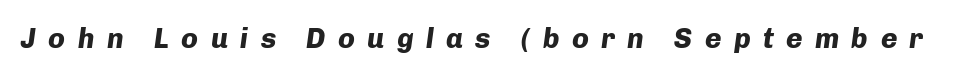
{"italic": "yes", "lean": "right", "slant_degrees": 8, "bold": "yes", "weight": "heavy", "width": "normal", "stroke_contrast": "low", "x_height": "medium", "monospaced": "no", "underline": "no", "letter_spacing": "wide", "letter_spacing_em": 0.44, "glyph_px": 28}
